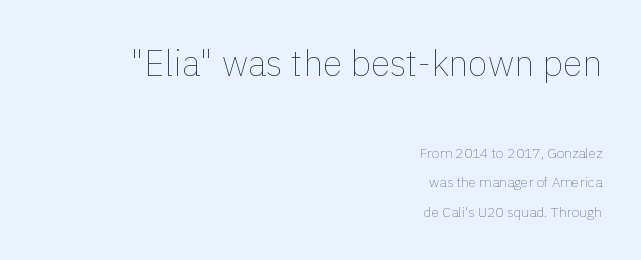
Anything drawn beneath the words? Only blank space. A typesetter would call this zero additional tracking. Looks like regular typesetting: each glyph gets only the width it needs. The vertical gap from one line to the next is large.
